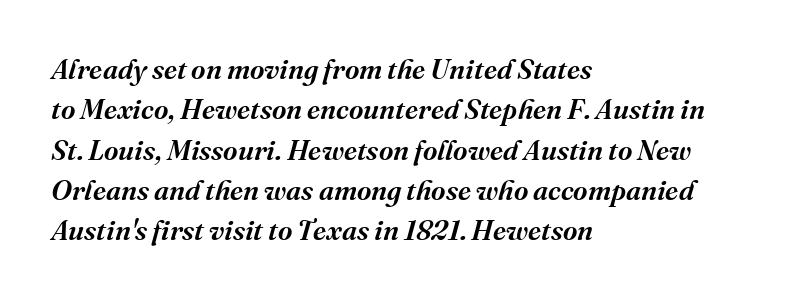
The image shows 28 px semibold serif type, italic (leaning right); set left-aligned, normal line spacing (1.44x), normal letter spacing, not underlined; medium stroke contrast and a medium x-height.
